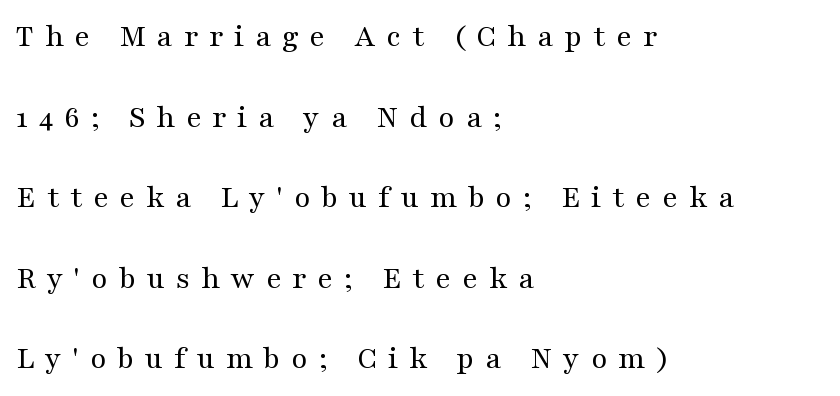
{"serif": "yes", "italic": "no", "bold": "no", "weight": "regular", "width": "wide", "stroke_contrast": "medium", "x_height": "medium", "monospaced": "no", "underline": "no", "align": "left", "line_spacing": "loose", "line_spacing_ratio": 2.44, "letter_spacing": "wide", "letter_spacing_em": 0.33, "glyph_px": 33}
